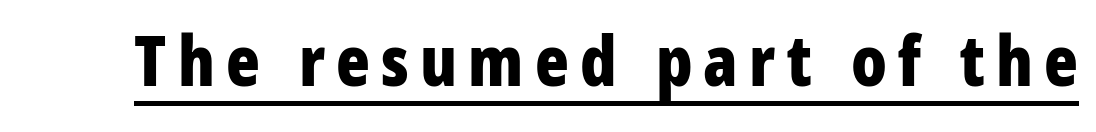
Q: Is the text bold? A: Yes.
Q: Is the text italic (slanted)? A: No, it is upright.
Q: Is the typeface a serif or a sans-serif typeface? A: Sans-serif.
Q: Is the text underlined? A: Yes.
Q: Width (condensed, normal, or wide)? A: Condensed.
Q: Stroke contrast? A: Low.
Q: x-height? A: Large.
Q: Monospaced? A: No.
